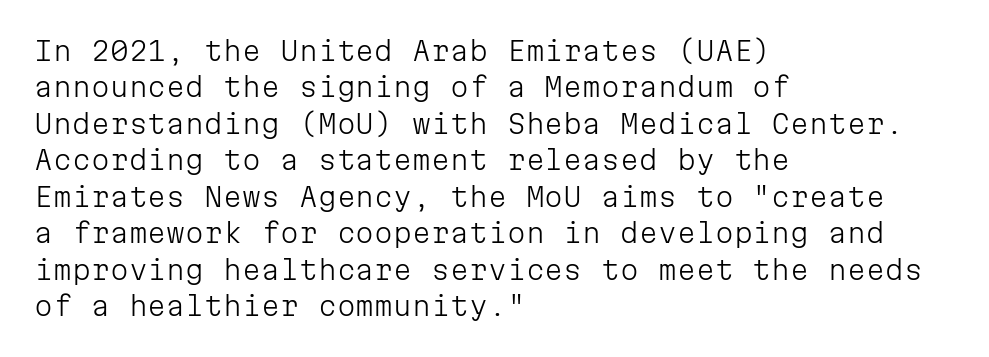
{"italic": "no", "bold": "no", "underline": "no", "align": "left", "line_spacing": "normal", "line_spacing_ratio": 1.35, "letter_spacing": "normal", "letter_spacing_em": 0.0, "glyph_px": 27}
